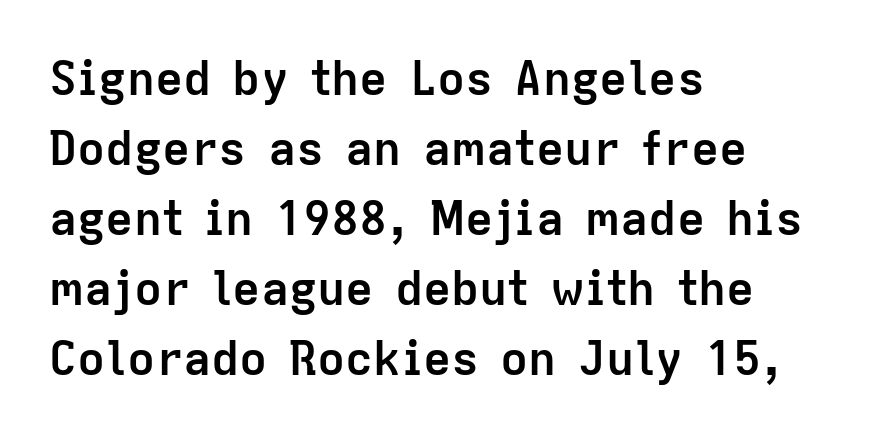
The image shows 47 px semibold sans-serif type, upright; set left-aligned, normal line spacing (1.49x), normal letter spacing, not underlined; low stroke contrast and a medium x-height.
